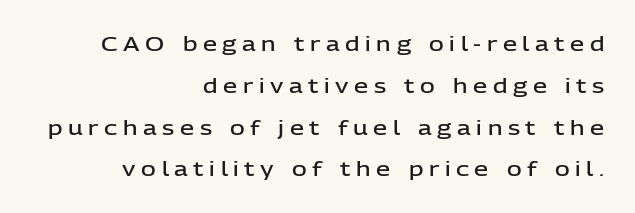
The image shows 20 px text type, upright; set right-aligned, loose line spacing (2.09x), unusually wide letter spacing (+0.28 em), not underlined.
